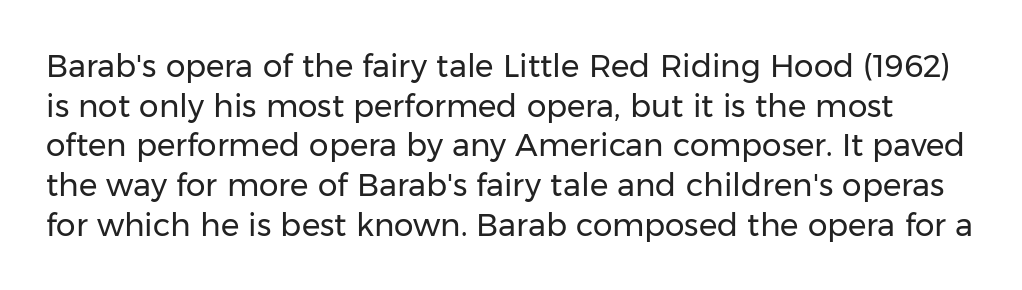
{"serif": "no", "italic": "no", "bold": "no", "weight": "regular", "width": "normal", "stroke_contrast": "low", "x_height": "medium", "monospaced": "no", "underline": "no", "line_spacing": "normal", "line_spacing_ratio": 1.28, "letter_spacing": "normal", "letter_spacing_em": 0.0, "glyph_px": 31}
